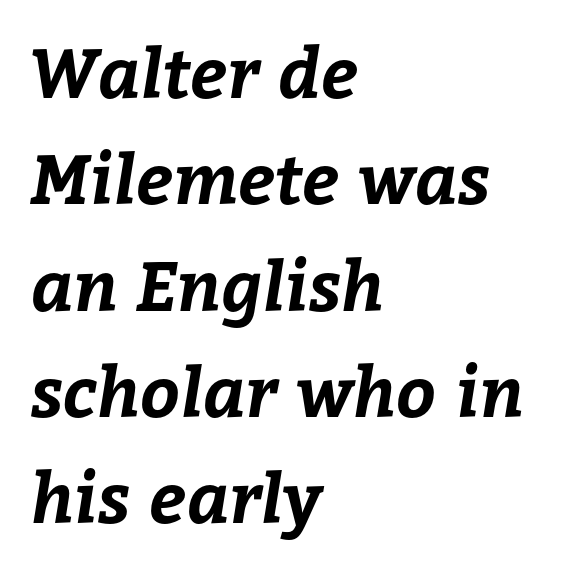
Descender tails drop into unmarked territory. Vertical spacing — default. These lines are rendered in a variable-pitch font. The paragraph has a hard left edge and a soft right edge. Standard letterfit; no display-style spreading of the glyphs.
